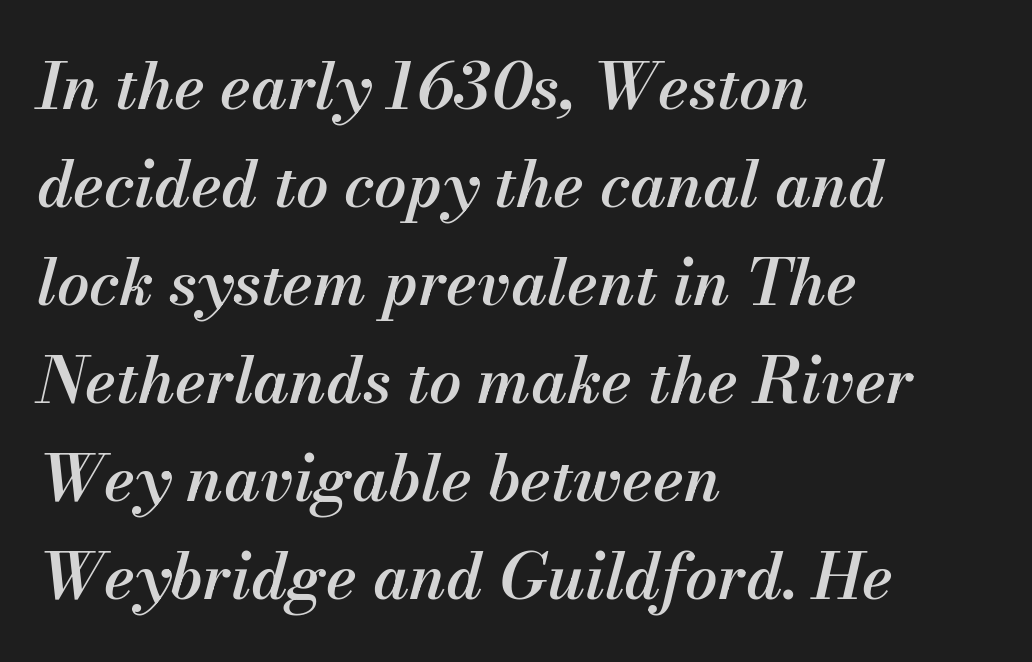
Q: Is the text bold? A: Semi-bold.
Q: Is the text italic (slanted)? A: Yes, it leans right by about 13 degrees.
Q: Is the text underlined? A: No.
Q: How is the paragraph aligned? A: Left-aligned.
Q: Is the spacing between letters normal or unusually wide? A: Normal.
Q: Is the spacing between lines tight, normal or loose? A: Normal.
Q: Width (condensed, normal, or wide)? A: Normal.
Q: Stroke contrast? A: Medium.
Q: x-height? A: Small.
Q: Monospaced? A: No.
